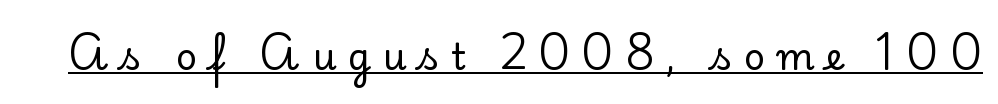
A typesetter would call this proportional, since set widths differ per character. Ordinary non-slanted type is in use. Yep, those are serifs on the letters. Underlined type. These lines have a slow, spaced-out rhythm from letter to letter.
